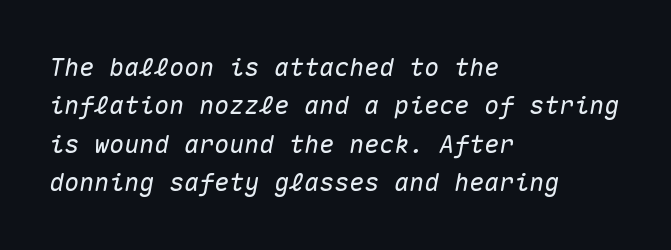
The image shows 25 px text type, italic (leaning right); set left-aligned, normal line spacing (1.54x), normal letter spacing, not underlined.
